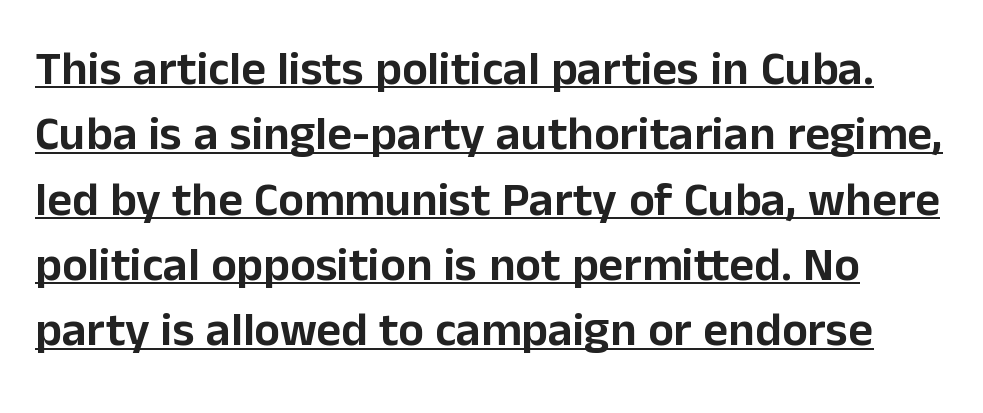
The image shows 48 px sans-serif type, upright; set normal line spacing (1.36x), normal letter spacing, underlined; low stroke contrast and a medium x-height.
